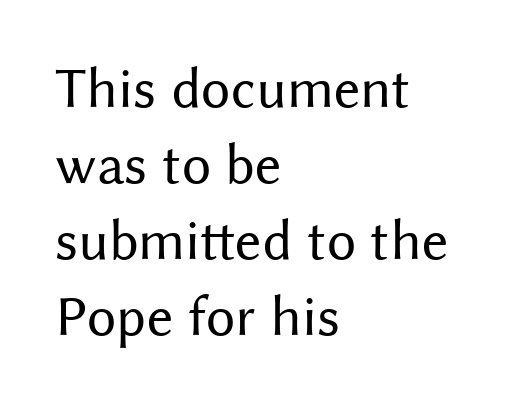
The font is comparable to plain body text, perhaps lighter. Does extra space separate the letters? No, they use regular spacing. The space between consecutive lines is moderate. A student would call this left alignment; a typographer would say flush left, rag right. Character widths vary here, with narrow letters taking less room than wide ones.
